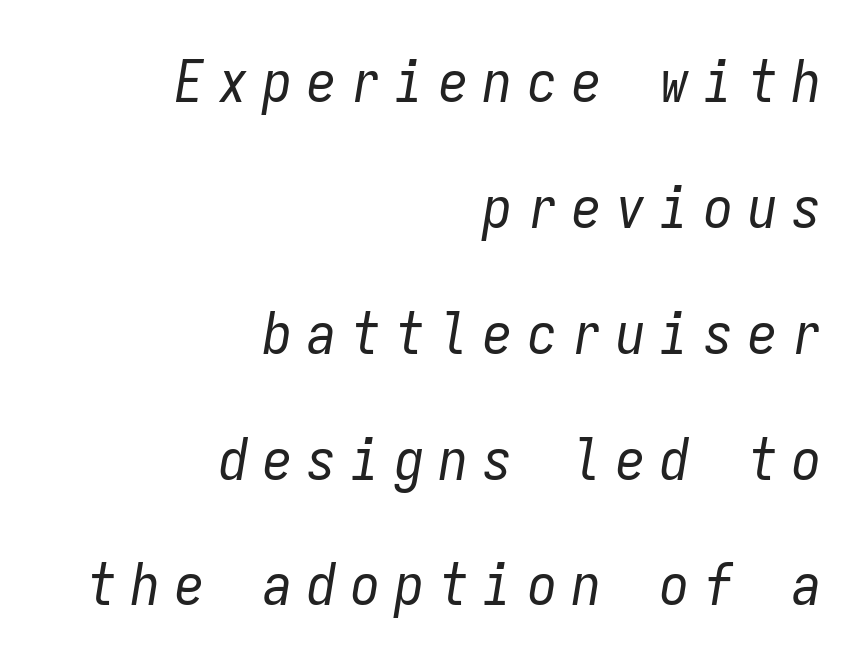
{"italic": "yes", "lean": "right", "slant_degrees": 9, "bold": "no", "weight": "regular", "width": "condensed", "stroke_contrast": "low", "x_height": "medium", "monospaced": "yes", "underline": "no", "align": "right", "line_spacing": "loose", "line_spacing_ratio": 2.17, "letter_spacing": "wide", "letter_spacing_em": 0.26, "glyph_px": 58}
